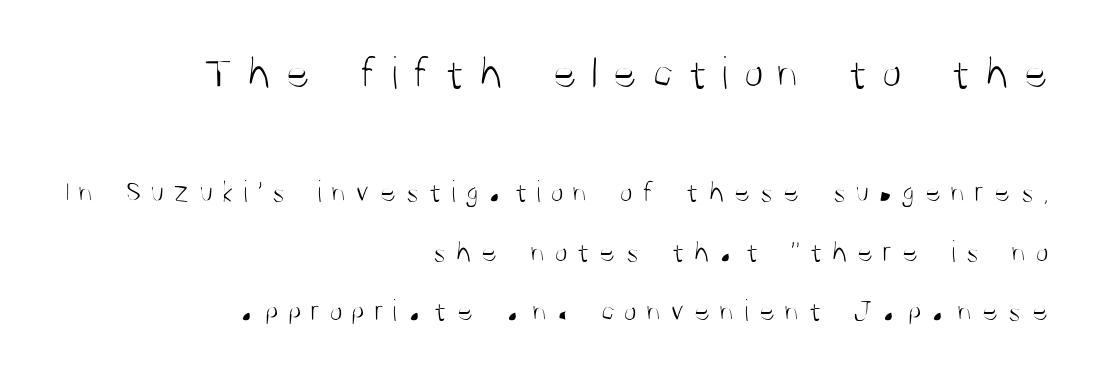
{"serif": "no", "italic": "no", "bold": "no", "weight": "light", "width": "condensed", "stroke_contrast": "medium", "x_height": "large", "monospaced": "no", "underline": "no", "align": "right", "line_spacing": "loose", "line_spacing_ratio": 1.91, "letter_spacing": "wide", "letter_spacing_em": 0.29, "larger_block": "first", "size_ratio": 1.52, "glyph_px": 47}
